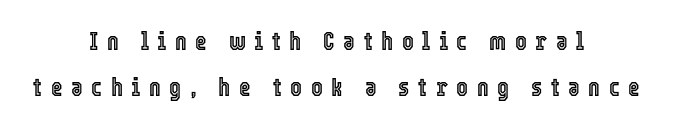
Q: Is the text italic (slanted)? A: No, it is upright.
Q: Is the text underlined? A: No.
Q: How is the paragraph aligned? A: Centered.
Q: Is the spacing between letters normal or unusually wide? A: Unusually wide.
